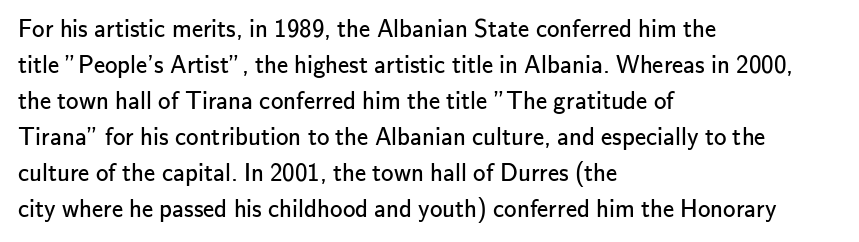
{"italic": "no", "bold": "no", "underline": "no", "align": "left", "line_spacing": "normal", "line_spacing_ratio": 1.44, "letter_spacing": "normal", "letter_spacing_em": 0.0, "glyph_px": 25}
